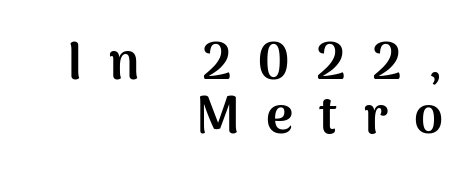
Q: Is the text bold? A: Yes.
Q: Is the text italic (slanted)? A: No, it is upright.
Q: Is the typeface a serif or a sans-serif typeface? A: Sans-serif.
Q: Is the text underlined? A: No.
Q: How is the paragraph aligned? A: Right-aligned.
Q: Is the spacing between letters normal or unusually wide? A: Unusually wide.
Q: Is the spacing between lines tight, normal or loose? A: Tight.
Q: Width (condensed, normal, or wide)? A: Normal.
Q: Stroke contrast? A: Medium.
Q: x-height? A: Medium.
Q: Monospaced? A: No.
